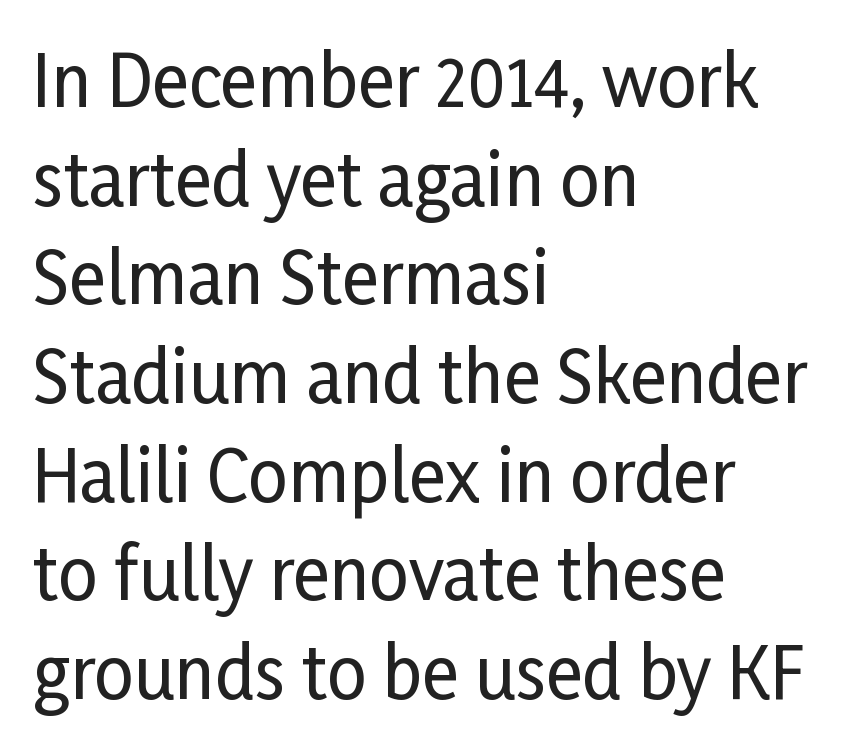
The image shows 70 px condensed sans-serif type, upright; set left-aligned, normal line spacing (1.41x), normal letter spacing, not underlined; low stroke contrast and a medium x-height.
